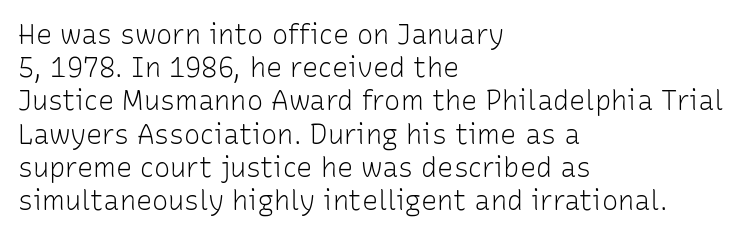
The zone under the glyphs is completely vacant. The passage is arranged the way most books set body copy — flush left. The type sits square on the baseline with zero lean. Weight: in the light-to-regular range. In terms of letterspacing, this is plain default setting.
